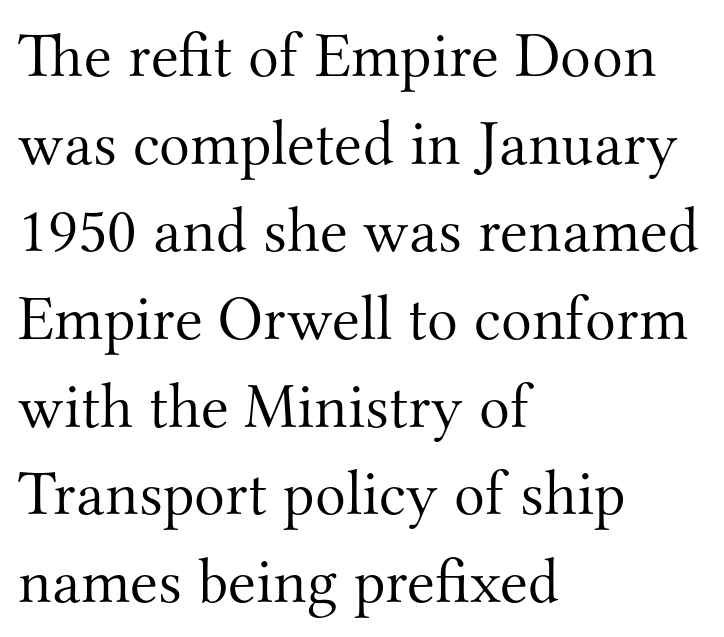
The image shows 64 px light serif type, upright; set left-aligned, normal line spacing (1.37x), normal letter spacing, not underlined; medium stroke contrast and a small x-height.
